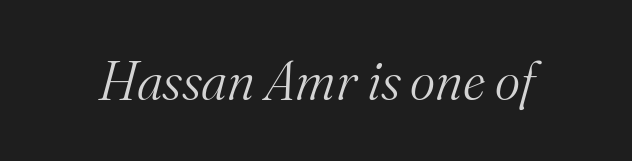
Compared with typical body copy, the letter spacing here is the same. The rendering uses natural spacing where letterforms have individual widths. The letterforms sit at book weight or below. Quick note: italic. The characters display serif detailing at their extremities.
